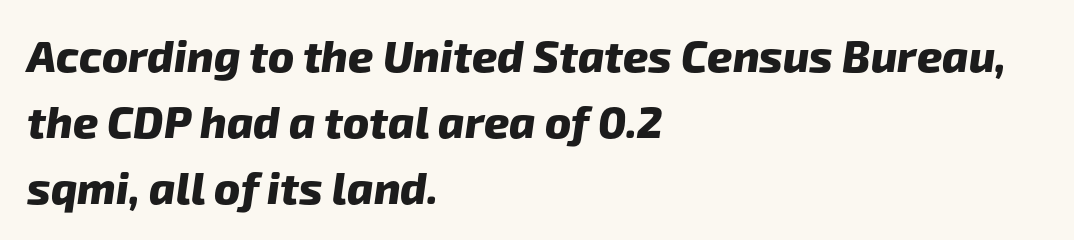
Q: Is the text bold? A: Yes.
Q: Is the typeface a serif or a sans-serif typeface? A: Sans-serif.
Q: Is the text underlined? A: No.
Q: How is the paragraph aligned? A: Left-aligned.
Q: Is the spacing between letters normal or unusually wide? A: Normal.
Q: Is the spacing between lines tight, normal or loose? A: Normal.
Q: Width (condensed, normal, or wide)? A: Normal.
Q: Stroke contrast? A: Low.
Q: x-height? A: Medium.
Q: Monospaced? A: No.
